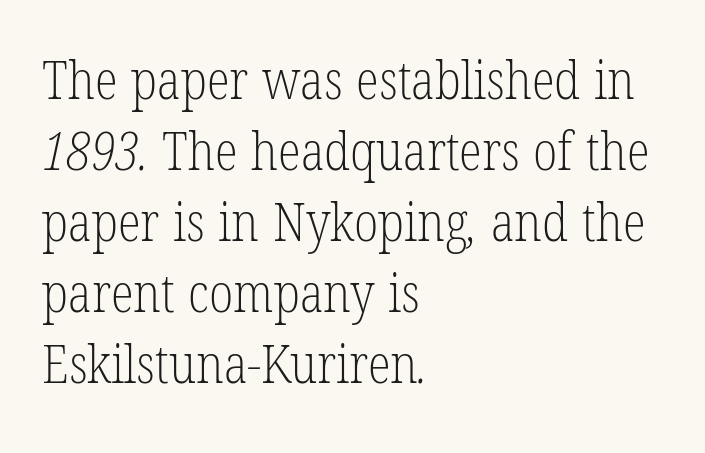
Q: Is the text bold? A: No.
Q: Is the typeface a serif or a sans-serif typeface? A: Serif.
Q: Is the text underlined? A: No.
Q: How is the paragraph aligned? A: Left-aligned.
Q: Is the spacing between letters normal or unusually wide? A: Normal.
Q: Is the spacing between lines tight, normal or loose? A: Normal.
Q: Width (condensed, normal, or wide)? A: Condensed.
Q: Stroke contrast? A: Low.
Q: x-height? A: Medium.
Q: Monospaced? A: No.
